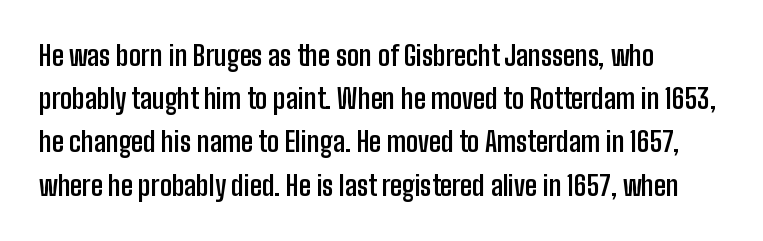
The image shows 27 px bold type, upright; set left-aligned, normal line spacing (1.6x), normal letter spacing, not underlined.
